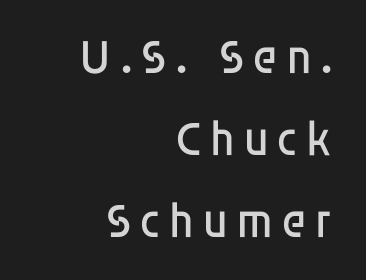
Q: Is the text bold? A: No.
Q: Is the text italic (slanted)? A: No, it is upright.
Q: Is the typeface a serif or a sans-serif typeface? A: Sans-serif.
Q: Is the text underlined? A: No.
Q: How is the paragraph aligned? A: Right-aligned.
Q: Is the spacing between lines tight, normal or loose? A: Normal.
Q: Width (condensed, normal, or wide)? A: Normal.
Q: Stroke contrast? A: Low.
Q: x-height? A: Large.
Q: Monospaced? A: No.
